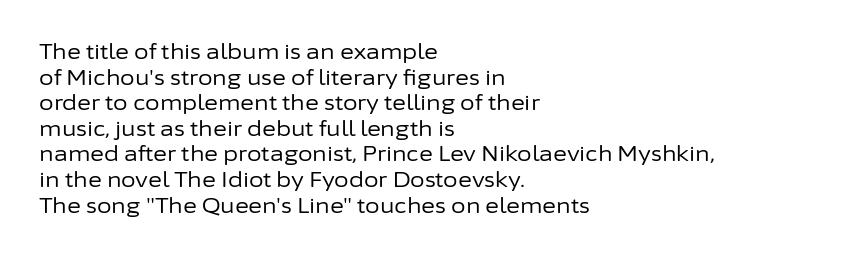
Q: Is the text bold? A: No.
Q: Is the text italic (slanted)? A: No, it is upright.
Q: Is the text underlined? A: No.
Q: How is the paragraph aligned? A: Left-aligned.
Q: Is the spacing between letters normal or unusually wide? A: Normal.
